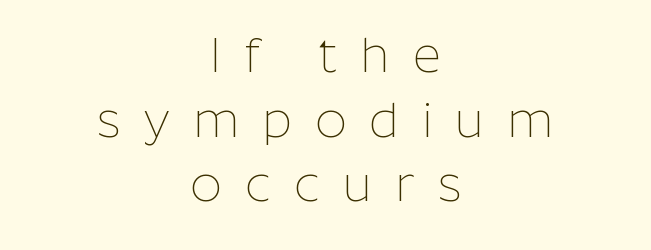
Is the type heavy? It reads as light-to-regular instead. Style check: upright. Where is the straight margin? There isn't one; the lines are centered. This sample keeps an unexceptional amount of space between lines. Each word looks stretched out because of the extra space between its letters.
